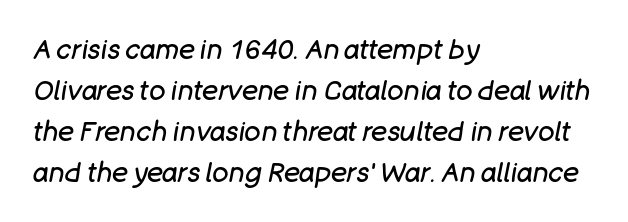
A light-to-regular cut is what we see here. Observe the lean: these are italic letterforms. Successive baselines arrive at the customary interval. Does extra space separate the letters? No, they use regular spacing. The ragged edge is on the right, which tells us the setting is flush left.
